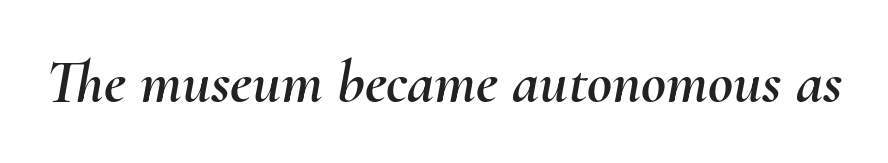
{"italic": "yes", "lean": "right", "slant_degrees": 10, "width": "normal", "stroke_contrast": "medium", "x_height": "small", "monospaced": "no", "underline": "no", "letter_spacing": "normal", "letter_spacing_em": 0.0, "glyph_px": 61}
